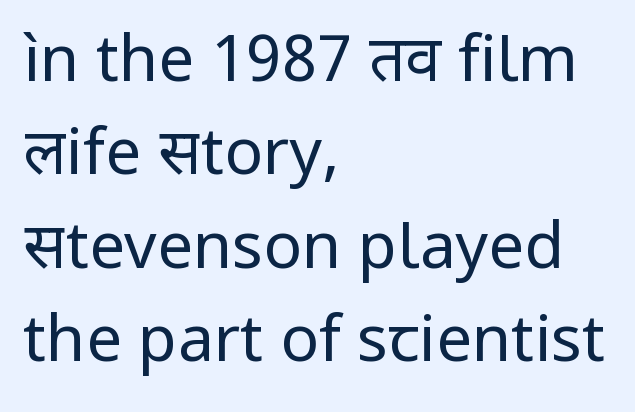
Q: Is the text bold? A: No.
Q: Is the text italic (slanted)? A: No, it is upright.
Q: Is the typeface a serif or a sans-serif typeface? A: Sans-serif.
Q: Is the text underlined? A: No.
Q: How is the paragraph aligned? A: Left-aligned.
Q: Is the spacing between letters normal or unusually wide? A: Normal.
Q: Is the spacing between lines tight, normal or loose? A: Normal.
Q: Width (condensed, normal, or wide)? A: Normal.
Q: Stroke contrast? A: Low.
Q: x-height? A: Medium.
Q: Monospaced? A: No.
